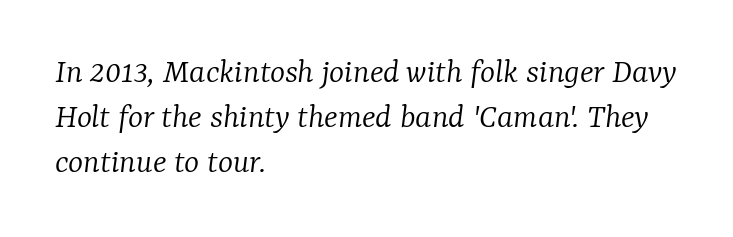
{"serif": "yes", "italic": "yes", "lean": "right", "slant_degrees": 7, "bold": "no", "weight": "light", "width": "normal", "stroke_contrast": "low", "x_height": "medium", "monospaced": "no", "underline": "no", "align": "left", "line_spacing": "normal", "line_spacing_ratio": 1.25, "letter_spacing": "normal", "letter_spacing_em": 0.0, "glyph_px": 36}
